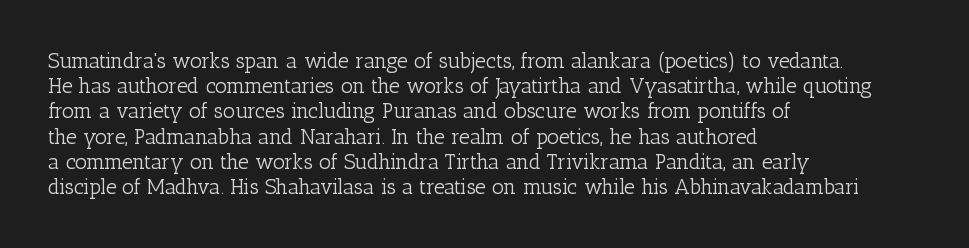
{"italic": "no", "bold": "no", "underline": "no", "align": "left", "line_spacing_ratio": 1.2, "letter_spacing": "normal", "letter_spacing_em": 0.0, "glyph_px": 21}
